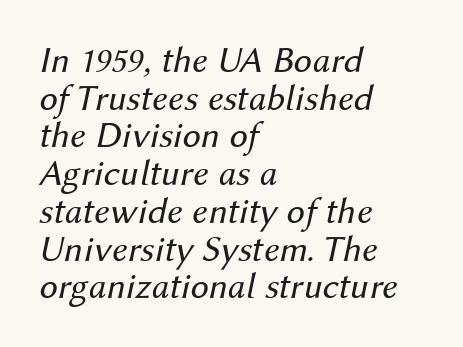
Q: Is the text bold? A: No.
Q: Is the text italic (slanted)? A: Yes, it leans right by about 12 degrees.
Q: Is the text underlined? A: No.
Q: How is the paragraph aligned? A: Left-aligned.
Q: Is the spacing between letters normal or unusually wide? A: Normal.
Q: Is the spacing between lines tight, normal or loose? A: Tight.
Q: Width (condensed, normal, or wide)? A: Normal.
Q: Stroke contrast? A: Medium.
Q: x-height? A: Medium.
Q: Monospaced? A: No.
